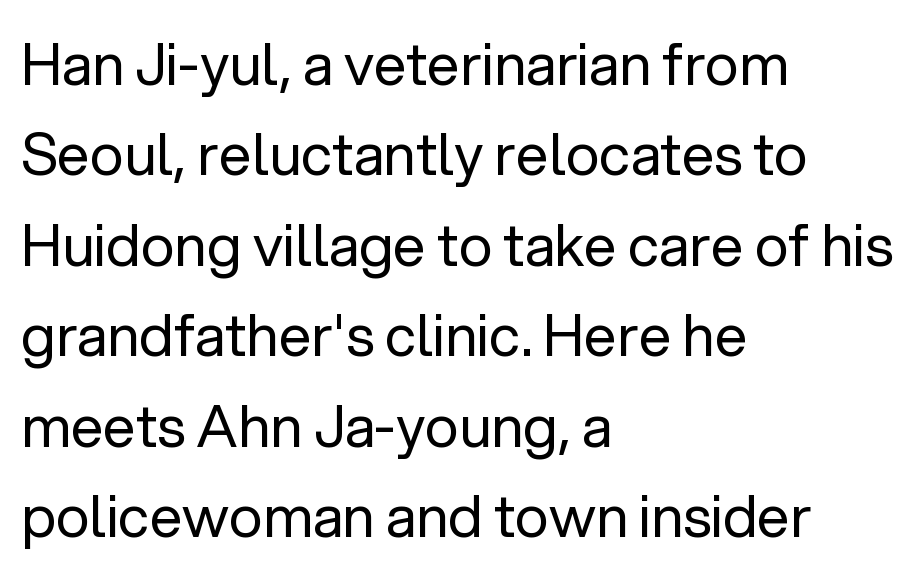
This rendering employs a face without finishing strokes, i.e., a sans-serif. The text block is weighted toward the left margin, trailing off unevenly rightward. Think standard paragraph weight, or any step lighter than that. Whoever set this chose a conventional vertical rhythm.
